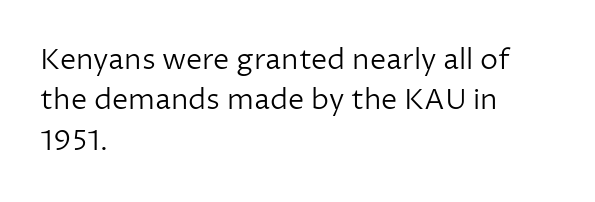
The image shows 29 px light sans-serif type, upright; set left-aligned, normal line spacing (1.39x), normal letter spacing, not underlined; low stroke contrast and a medium x-height.
